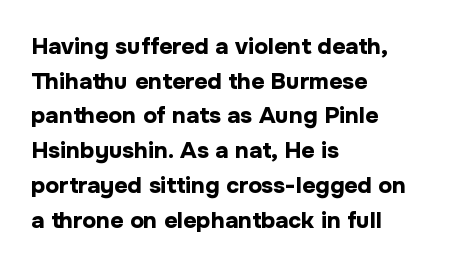
{"italic": "no", "bold": "yes", "underline": "no", "align": "left", "line_spacing": "normal", "line_spacing_ratio": 1.51, "letter_spacing": "normal", "letter_spacing_em": 0.0, "glyph_px": 23}
